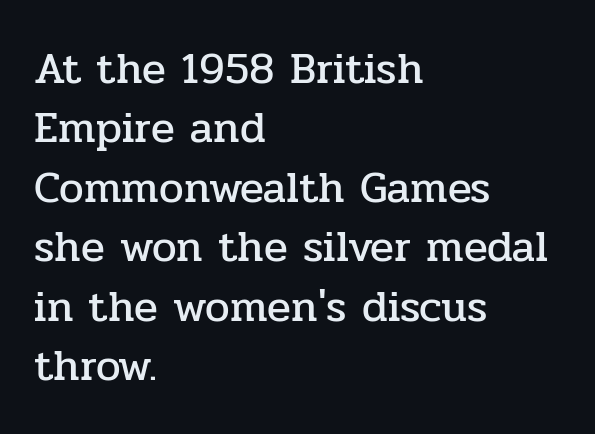
Q: Is the text italic (slanted)? A: No, it is upright.
Q: Is the typeface a serif or a sans-serif typeface? A: Serif.
Q: Is the text underlined? A: No.
Q: How is the paragraph aligned? A: Left-aligned.
Q: Is the spacing between letters normal or unusually wide? A: Normal.
Q: Is the spacing between lines tight, normal or loose? A: Normal.
Q: Width (condensed, normal, or wide)? A: Normal.
Q: Stroke contrast? A: Low.
Q: x-height? A: Medium.
Q: Monospaced? A: No.
